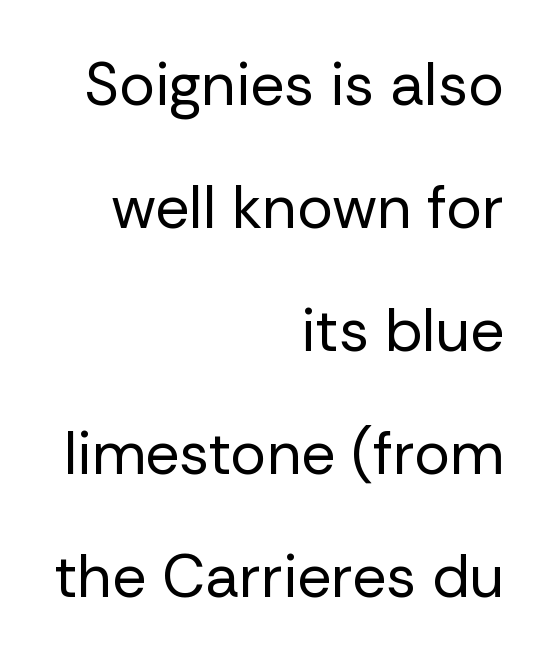
{"serif": "no", "italic": "no", "bold": "no", "weight": "regular", "width": "normal", "stroke_contrast": "low", "x_height": "medium", "monospaced": "no", "underline": "no", "align": "right", "line_spacing": "loose", "line_spacing_ratio": 2.05, "letter_spacing": "normal", "letter_spacing_em": 0.0, "glyph_px": 60}
